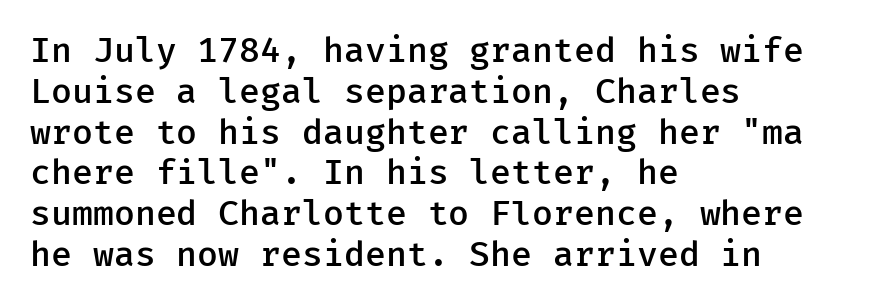
{"serif": "no", "italic": "no", "bold": "semi", "weight": "semibold", "width": "normal", "stroke_contrast": "low", "x_height": "medium", "monospaced": "yes", "underline": "no", "align": "left", "line_spacing_ratio": 1.2, "letter_spacing": "normal", "letter_spacing_em": 0.0, "glyph_px": 34}
